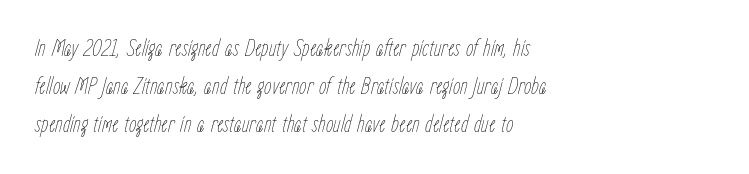
Q: Is the text bold? A: No.
Q: Is the text italic (slanted)? A: Yes, it leans right by about 15 degrees.
Q: Is the text underlined? A: No.
Q: How is the paragraph aligned? A: Left-aligned.
Q: Is the spacing between letters normal or unusually wide? A: Normal.
Q: Is the spacing between lines tight, normal or loose? A: Normal.
